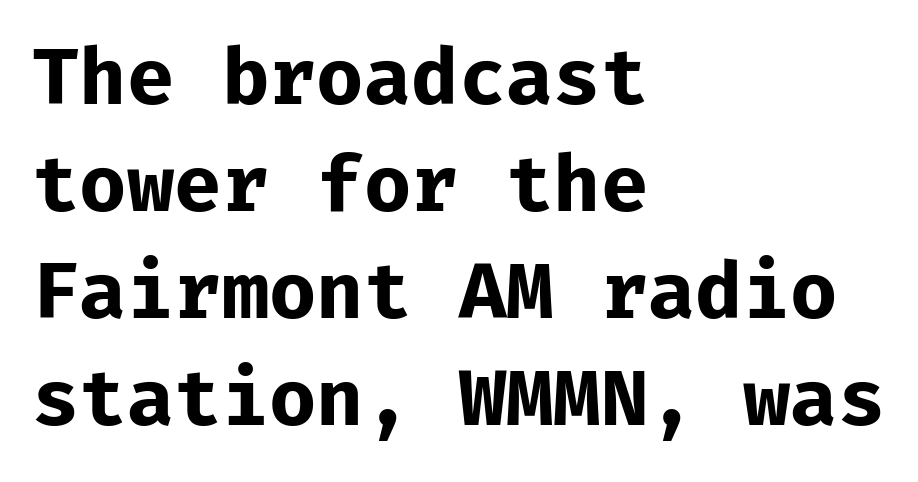
Q: Is the text bold? A: Yes.
Q: Is the text italic (slanted)? A: No, it is upright.
Q: Is the typeface a serif or a sans-serif typeface? A: Sans-serif.
Q: Is the text underlined? A: No.
Q: How is the paragraph aligned? A: Left-aligned.
Q: Is the spacing between letters normal or unusually wide? A: Normal.
Q: Is the spacing between lines tight, normal or loose? A: Normal.
Q: Width (condensed, normal, or wide)? A: Normal.
Q: Stroke contrast? A: Low.
Q: x-height? A: Medium.
